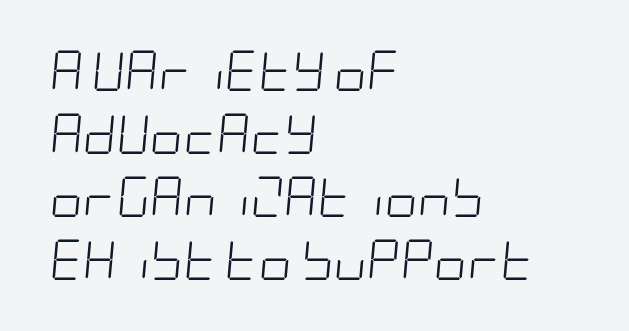
Q: Is the text bold? A: No.
Q: Is the text italic (slanted)? A: Yes, it leans right by about 5 degrees.
Q: Is the text underlined? A: No.
Q: How is the paragraph aligned? A: Left-aligned.
Q: Is the spacing between letters normal or unusually wide? A: Normal.
Q: Is the spacing between lines tight, normal or loose? A: Normal.
Q: Width (condensed, normal, or wide)? A: Condensed.
Q: Stroke contrast? A: Low.
Q: x-height? A: Large.
